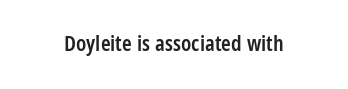
The image shows 22 px text type, upright; set normal letter spacing, not underlined.
